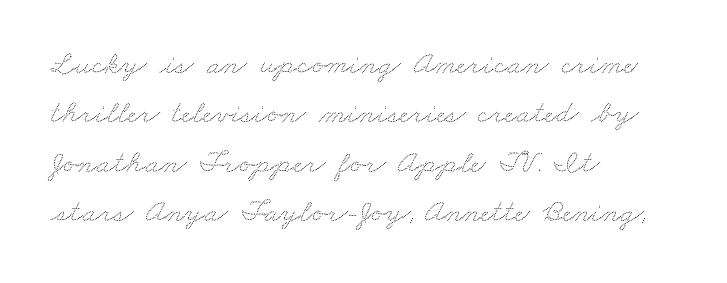
Q: Is the text underlined? A: No.
Q: How is the paragraph aligned? A: Left-aligned.
Q: Is the spacing between letters normal or unusually wide? A: Normal.
Q: Is the spacing between lines tight, normal or loose? A: Normal.
Q: Width (condensed, normal, or wide)? A: Wide.
Q: Stroke contrast? A: Low.
Q: x-height? A: Small.
Q: Monospaced? A: No.
